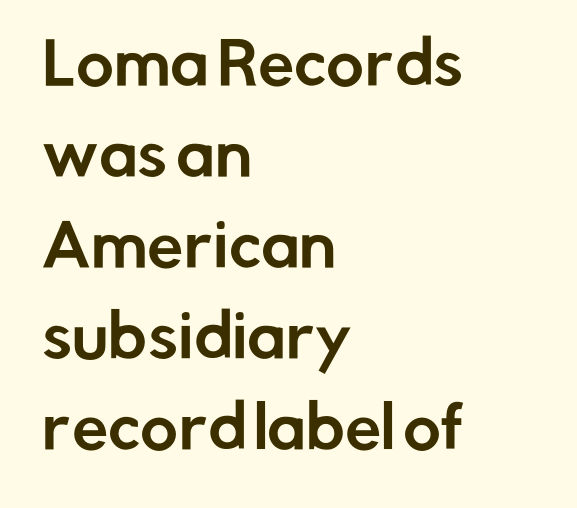
Q: Is the text italic (slanted)? A: No, it is upright.
Q: Is the typeface a serif or a sans-serif typeface? A: Sans-serif.
Q: Is the text underlined? A: No.
Q: How is the paragraph aligned? A: Left-aligned.
Q: Is the spacing between letters normal or unusually wide? A: Normal.
Q: Is the spacing between lines tight, normal or loose? A: Normal.
Q: Width (condensed, normal, or wide)? A: Normal.
Q: Stroke contrast? A: Low.
Q: x-height? A: Medium.
Q: Monospaced? A: No.
